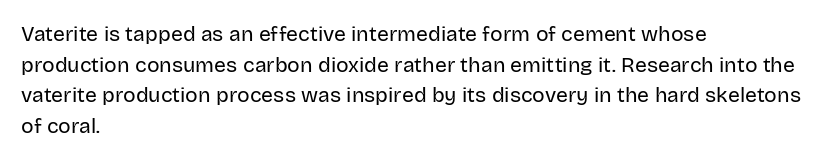
Q: Is the text bold? A: No.
Q: Is the text italic (slanted)? A: No, it is upright.
Q: Is the text underlined? A: No.
Q: How is the paragraph aligned? A: Left-aligned.
Q: Is the spacing between letters normal or unusually wide? A: Normal.
Q: Is the spacing between lines tight, normal or loose? A: Normal.
